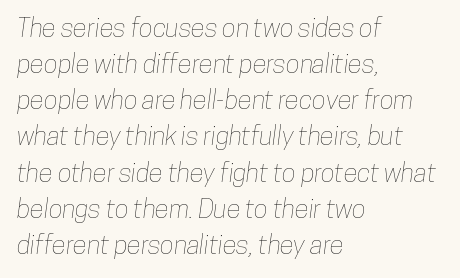
Q: Is the text underlined? A: No.
Q: How is the paragraph aligned? A: Left-aligned.
Q: Is the spacing between letters normal or unusually wide? A: Normal.
Q: Is the spacing between lines tight, normal or loose? A: Normal.
